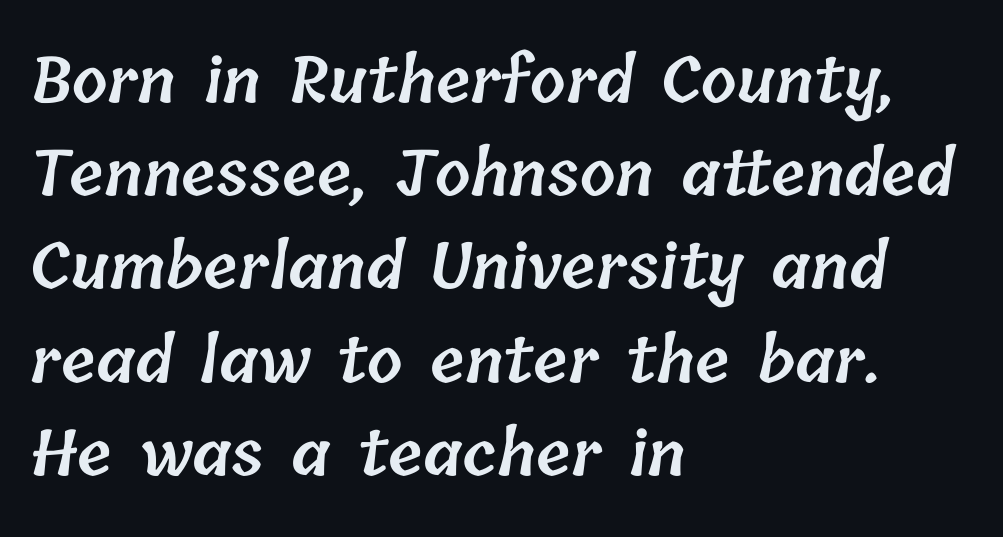
{"bold": "semi", "weight": "semibold", "width": "normal", "stroke_contrast": "low", "x_height": "medium", "monospaced": "no", "underline": "no", "align": "left", "line_spacing": "normal", "line_spacing_ratio": 1.48, "letter_spacing": "normal", "letter_spacing_em": 0.0, "glyph_px": 63}
